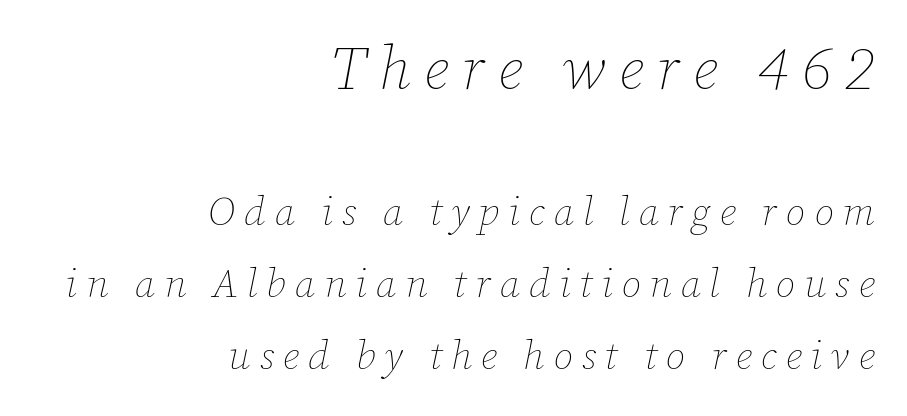
The image shows 60 px thin type, italic (leaning right); set right-aligned, line spacing 1.79x, unusually wide letter spacing (+0.22 em), not underlined; the first (top) block is 1.5x larger; low stroke contrast and a medium x-height.
